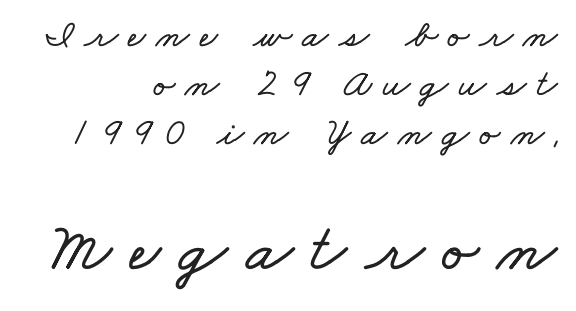
The image shows 69 px wide type; set right-aligned, normal line spacing (1.26x), unusually wide letter spacing (+0.26 em), not underlined; the second (bottom) block is 1.77x larger; low stroke contrast and a small x-height.
